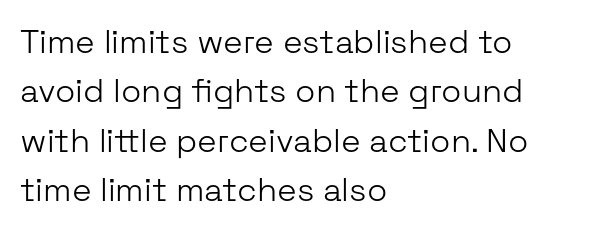
{"serif": "no", "italic": "no", "bold": "no", "weight": "light", "width": "normal", "stroke_contrast": "low", "x_height": "medium", "monospaced": "no", "underline": "no", "align": "left", "line_spacing": "normal", "line_spacing_ratio": 1.5, "letter_spacing": "normal", "letter_spacing_em": 0.0, "glyph_px": 33}
